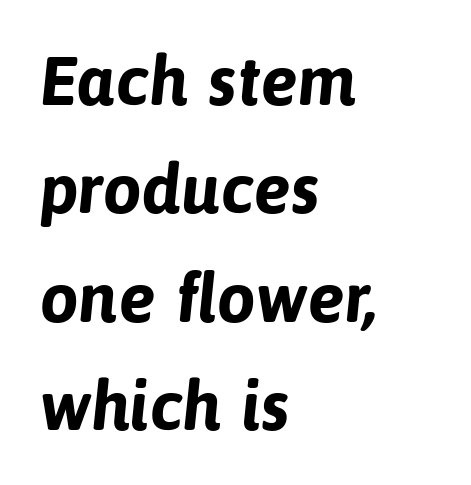
The image shows 69 px bold sans-serif type; set left-aligned, normal line spacing (1.57x), normal letter spacing, not underlined; low stroke contrast and a medium x-height.
